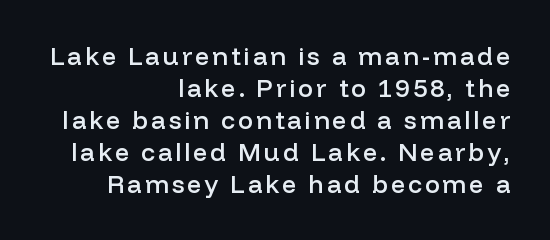
{"italic": "no", "bold": "semi", "underline": "no", "align": "right", "line_spacing": "normal", "line_spacing_ratio": 1.28, "glyph_px": 25}
